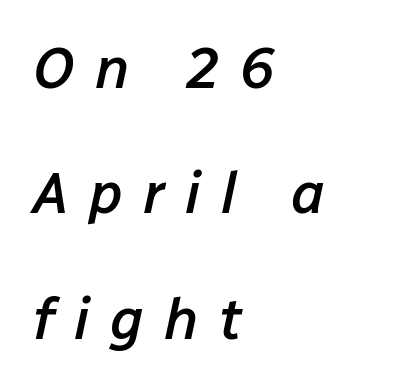
{"italic": "yes", "lean": "right", "slant_degrees": 12, "bold": "semi", "weight": "semibold", "width": "normal", "stroke_contrast": "low", "x_height": "medium", "monospaced": "no", "underline": "no", "align": "left", "line_spacing": "loose", "line_spacing_ratio": 2.16, "letter_spacing": "wide", "letter_spacing_em": 0.35, "glyph_px": 58}
